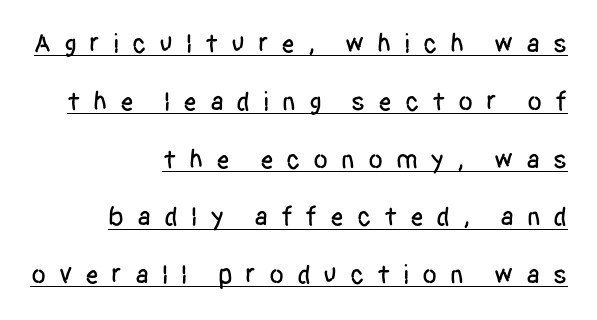
The image shows 27 px text type, upright; set right-aligned, loose line spacing (2.14x), unusually wide letter spacing (+0.47 em), underlined.
